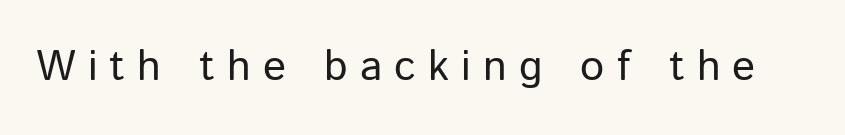
The face used here is proportionally spaced, like ordinary book or web type. Every stem runs plumb, perpendicular to the baseline. Characters follow at a spacing far wider than the type designer built in. No heavy texture on the line: the type isn't bold. Check where the strokes stop: nothing finishes them off — pure sans. The passage shown is not underscored anywhere.
